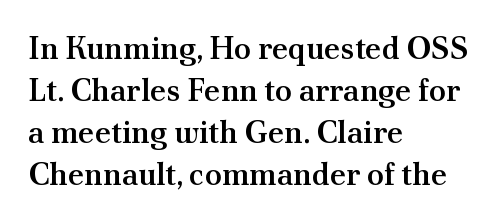
Letter spacing: default. Ordinary non-slanted type is in use. Decoration check: the copy has no underline. Is this a fixed-width face? No — the glyphs have proportional, varying widths. Left-aligned paragraph, ragged on the right.
